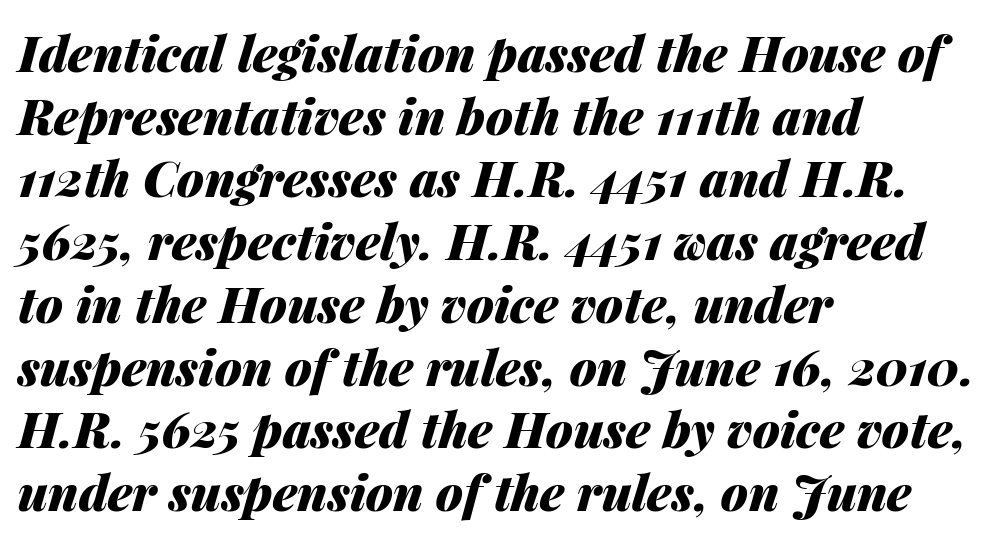
The image shows 49 px heavy type, italic (leaning right); set left-aligned, normal line spacing (1.28x), normal letter spacing, not underlined; medium stroke contrast and a medium x-height.
